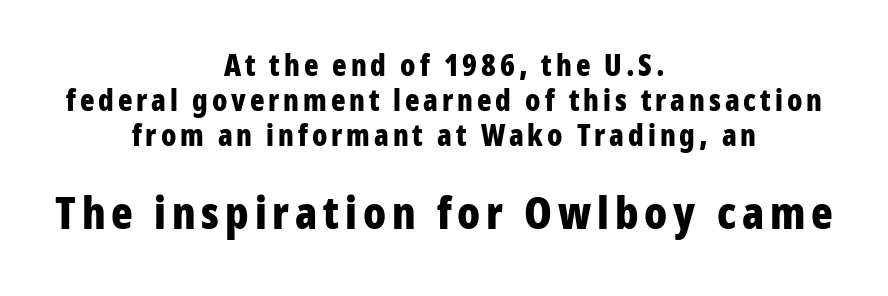
The image shows 45 px bold, condensed sans-serif type, upright; set centered, line spacing 1.16x, not underlined; the second (bottom) block is 1.5x larger; low stroke contrast and a medium x-height.
